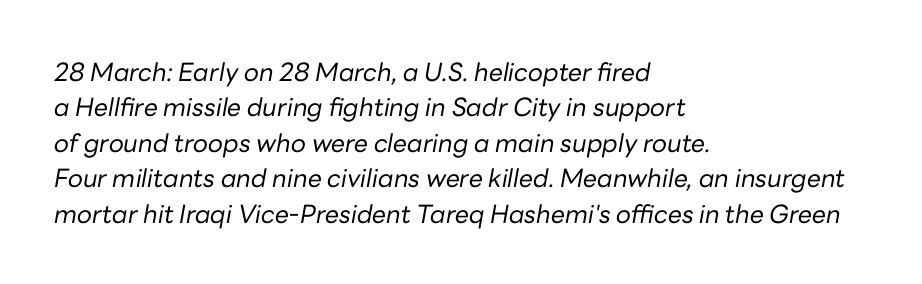
The image shows 25 px text type, italic (leaning right); set left-aligned, normal line spacing (1.42x), normal letter spacing, not underlined.
